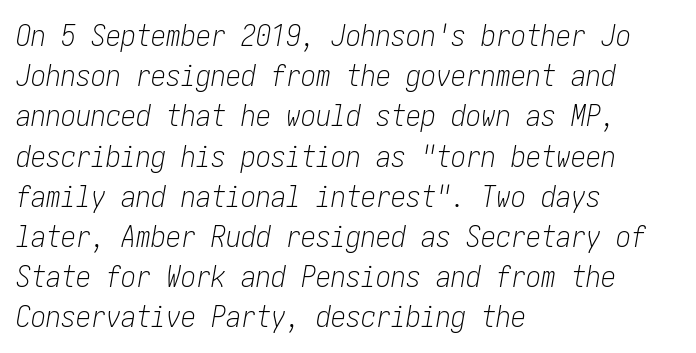
Is the type slanted? Yes — the strokes lean at a clear angle. If you drew a ruler down the left edge, every line would touch it. The space directly below the letters is spotless. Compared with typical body copy, the letter spacing here is the same. Summary of weight: not heavy and not bold. The rendering uses a moderate line-height, typical for paragraphs.
